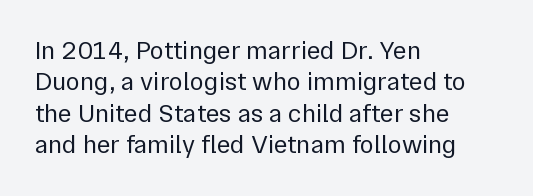
{"italic": "no", "bold": "no", "underline": "no", "align": "left", "line_spacing_ratio": 1.21, "letter_spacing": "normal", "letter_spacing_em": 0.0, "glyph_px": 26}
